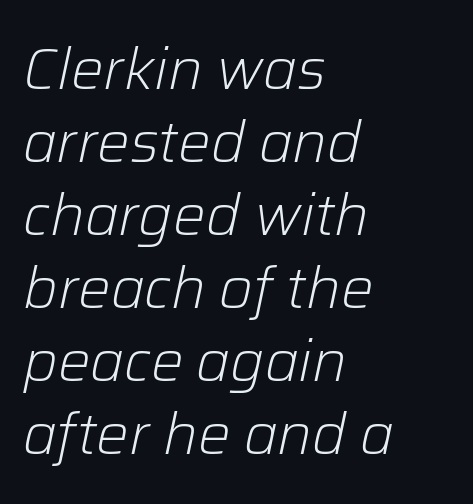
The image shows 58 px light type, italic (leaning right); set left-aligned, normal line spacing (1.26x), normal letter spacing, not underlined; low stroke contrast and a medium x-height.
